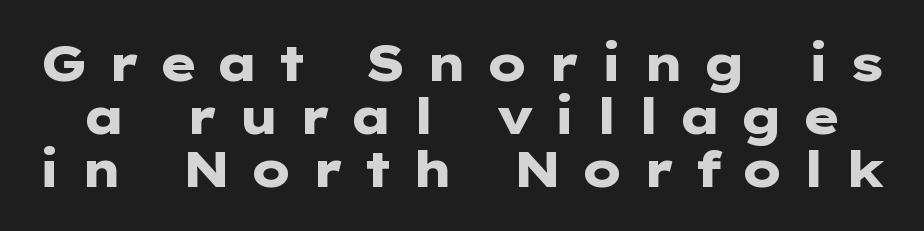
{"serif": "no", "italic": "no", "bold": "yes", "weight": "heavy", "width": "wide", "stroke_contrast": "low", "x_height": "medium", "monospaced": "no", "underline": "no", "line_spacing": "tight", "line_spacing_ratio": 1.06, "letter_spacing": "wide", "letter_spacing_em": 0.36, "glyph_px": 50}
